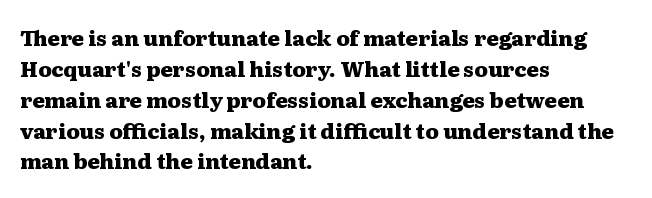
Posture: vertical. A classic flush-left, rag-right setting is used for this passage. Horizontal bands of white between lines are of average thickness. Each word holds together tightly as a unit, with standard inter-letter gaps. The font is running at its bold setting.
